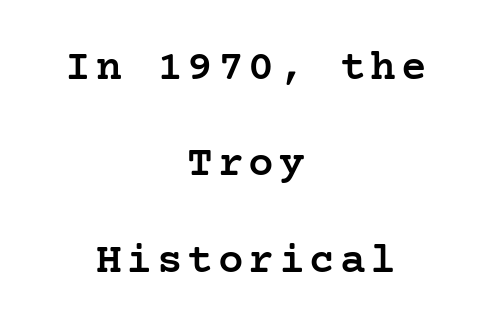
The image shows 43 px semibold serif type, upright; set centered, loose line spacing (2.24x), not underlined; low stroke contrast and a medium x-height.
